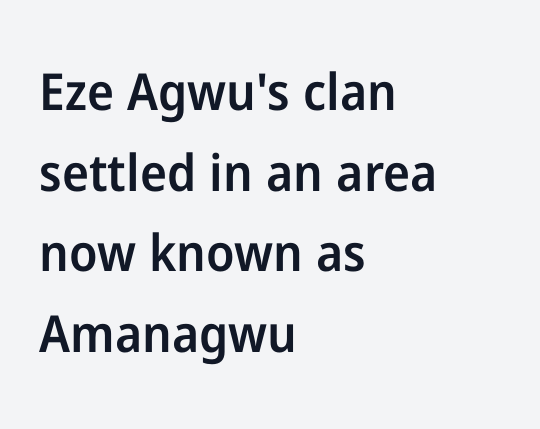
{"serif": "no", "italic": "no", "bold": "semi", "weight": "semibold", "width": "normal", "stroke_contrast": "low", "x_height": "medium", "monospaced": "no", "underline": "no", "align": "left", "line_spacing": "normal", "line_spacing_ratio": 1.58, "letter_spacing": "normal", "letter_spacing_em": 0.0, "glyph_px": 51}
